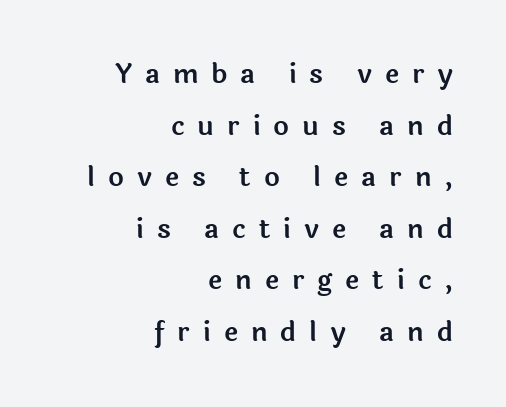
{"italic": "no", "underline": "no", "align": "right", "line_spacing": "loose", "line_spacing_ratio": 1.91, "letter_spacing": "wide", "letter_spacing_em": 0.48, "glyph_px": 27}
